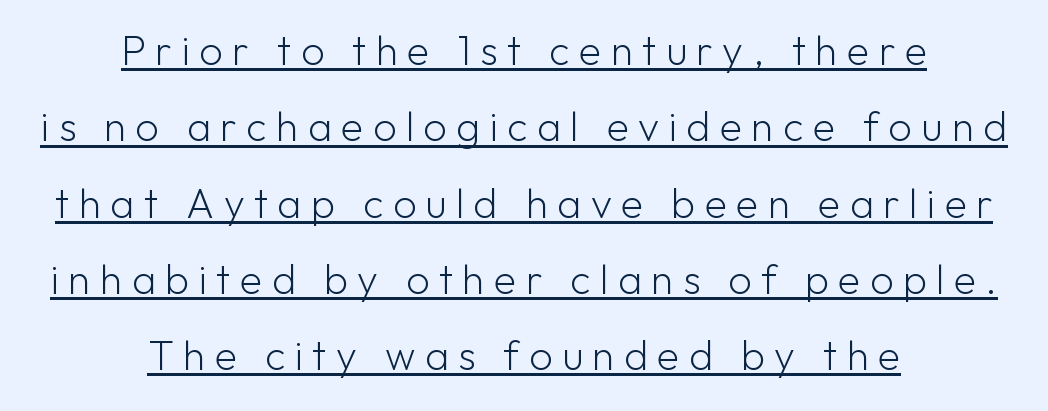
The image shows 41 px light sans-serif type, upright; set centered, line spacing 1.86x, unusually wide letter spacing (+0.23 em), underlined; low stroke contrast and a medium x-height.
